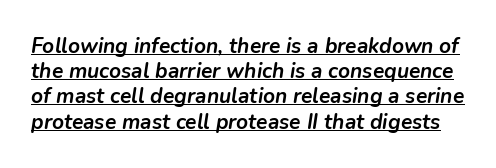
The image shows 21 px bold type, italic (leaning right); set line spacing 1.2x, normal letter spacing, underlined.
